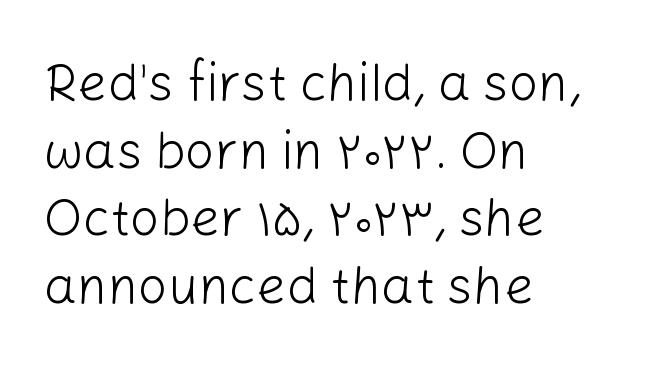
{"serif": "no", "italic": "no", "bold": "no", "weight": "light", "width": "normal", "stroke_contrast": "low", "x_height": "medium", "monospaced": "no", "underline": "no", "align": "left", "line_spacing": "normal", "line_spacing_ratio": 1.3, "letter_spacing": "normal", "letter_spacing_em": 0.0, "glyph_px": 52}
